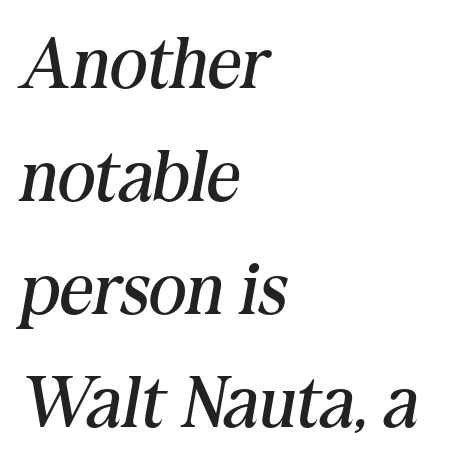
The designer left line spacing at the default. You can tell it's italic because the verticals aren't actually vertical. These lines are rendered in a variable-pitch font. Here the glyphs are tracked normally, forming tight word shapes.
